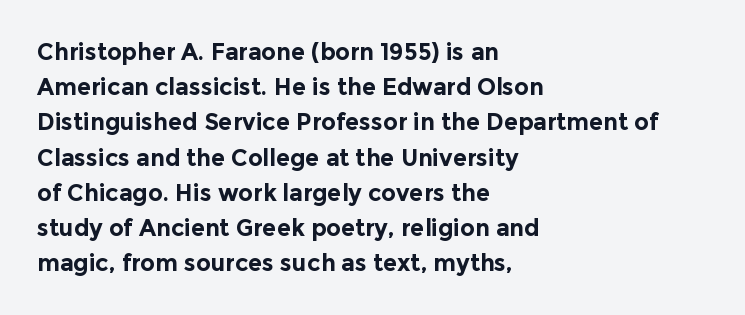
{"italic": "no", "bold": "yes", "underline": "no", "align": "left", "line_spacing": "normal", "line_spacing_ratio": 1.53, "letter_spacing": "normal", "letter_spacing_em": 0.0, "glyph_px": 23}
